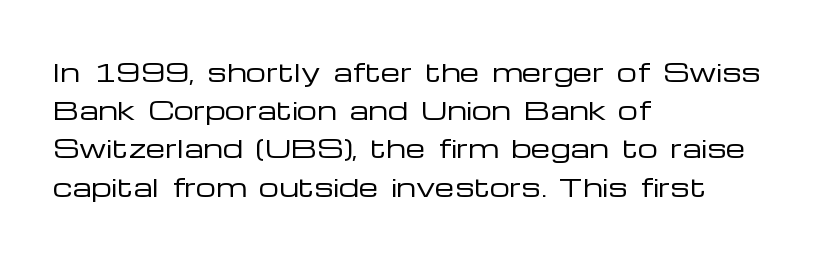
The glyphs are unaccompanied by any horizontal stroke below them. Posture: vertical. These lines keep a tight, regular rhythm from letter to letter. Interline gaps are of average width in this sample. The paragraph shown leans on its left margin.
